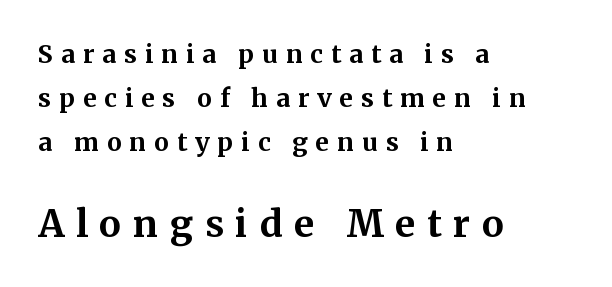
{"serif": "yes", "italic": "no", "bold": "yes", "weight": "bold", "width": "normal", "stroke_contrast": "medium", "x_height": "medium", "monospaced": "no", "underline": "no", "align": "left", "line_spacing_ratio": 1.77, "letter_spacing": "wide", "letter_spacing_em": 0.32, "larger_block": "second", "size_ratio": 1.48, "glyph_px": 37}
